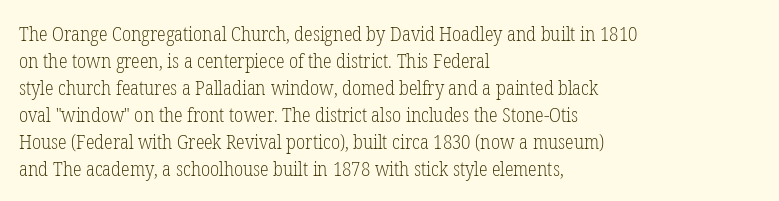
The image shows 20 px text type, upright; set left-aligned, normal line spacing (1.35x), normal letter spacing, not underlined.
